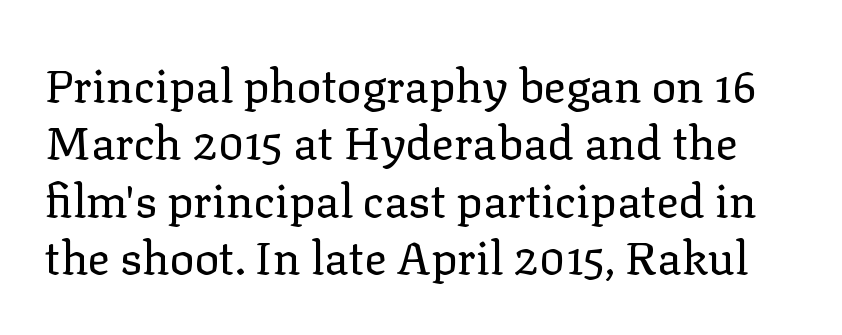
Q: Is the text bold? A: No.
Q: Is the text italic (slanted)? A: No, it is upright.
Q: Is the typeface a serif or a sans-serif typeface? A: Serif.
Q: Is the text underlined? A: No.
Q: Is the spacing between letters normal or unusually wide? A: Normal.
Q: Is the spacing between lines tight, normal or loose? A: Normal.
Q: Width (condensed, normal, or wide)? A: Normal.
Q: Stroke contrast? A: Low.
Q: x-height? A: Medium.
Q: Monospaced? A: No.
